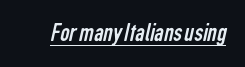
{"bold": "no", "underline": "yes", "letter_spacing": "normal", "letter_spacing_em": 0.0, "glyph_px": 26}
